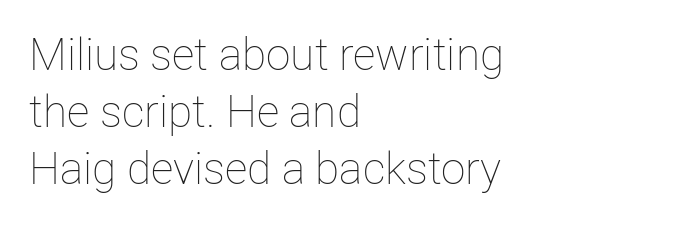
The vertical gap from one line to the next is medium. The passage shown is not bold in any degree. Is there any slant? The stems are plumb. A classic flush-left, rag-right setting is used for this passage. The letters advance in unequal steps, a hallmark of proportional type. Clear beneath every line of the passage.
